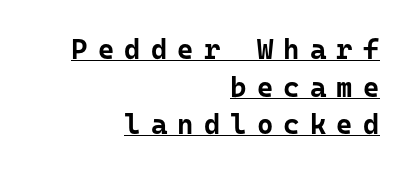
The image shows 28 px bold sans-serif type, upright; set right-aligned, normal line spacing (1.34x), unusually wide letter spacing (+0.36 em), underlined; low stroke contrast and a medium x-height.
